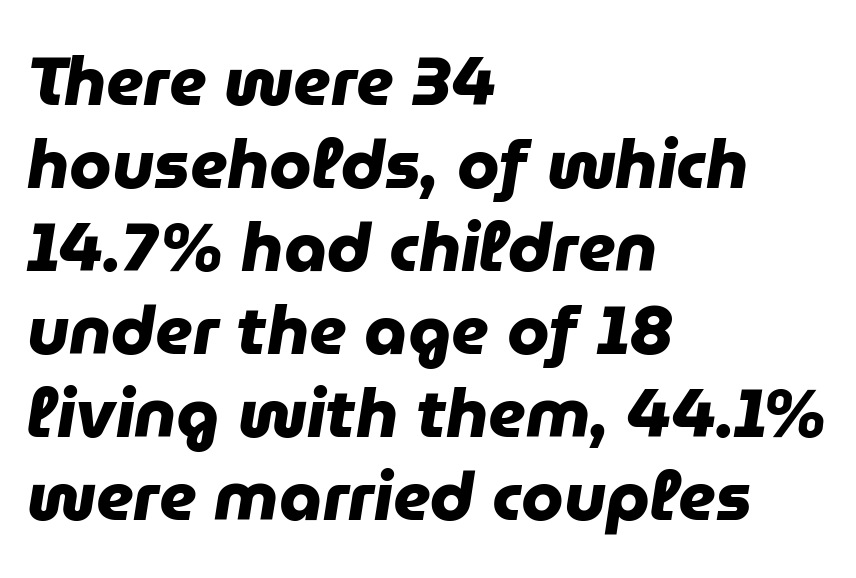
Q: Is the text bold? A: Yes.
Q: Is the typeface a serif or a sans-serif typeface? A: Sans-serif.
Q: Is the text underlined? A: No.
Q: How is the paragraph aligned? A: Left-aligned.
Q: Is the spacing between letters normal or unusually wide? A: Normal.
Q: Width (condensed, normal, or wide)? A: Normal.
Q: Stroke contrast? A: Low.
Q: x-height? A: Medium.
Q: Monospaced? A: No.
